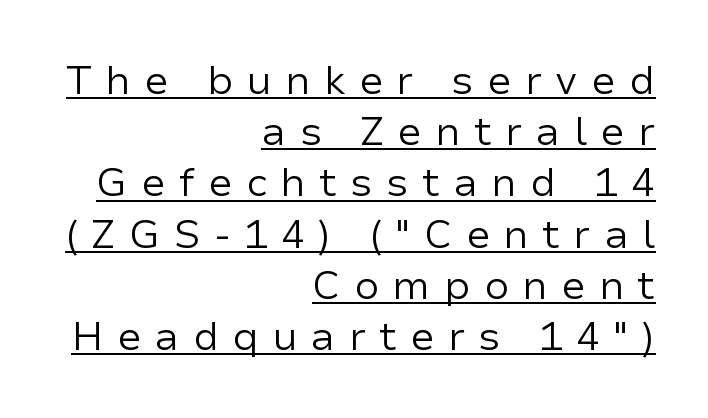
Q: Is the text bold? A: No.
Q: Is the text italic (slanted)? A: No, it is upright.
Q: Is the typeface a serif or a sans-serif typeface? A: Sans-serif.
Q: Is the text underlined? A: Yes.
Q: How is the paragraph aligned? A: Right-aligned.
Q: Is the spacing between letters normal or unusually wide? A: Unusually wide.
Q: Is the spacing between lines tight, normal or loose? A: Normal.
Q: Width (condensed, normal, or wide)? A: Normal.
Q: Stroke contrast? A: Low.
Q: x-height? A: Medium.
Q: Monospaced? A: No.
